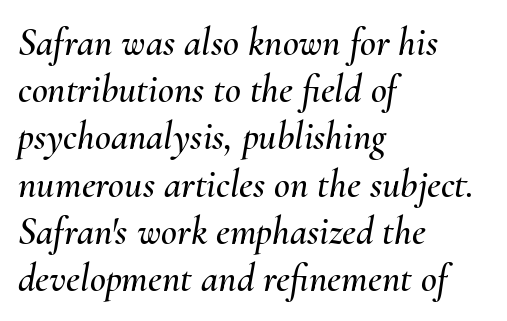
The image shows 39 px text type, italic (leaning right); set left-aligned, line spacing 1.21x, normal letter spacing, not underlined; medium stroke contrast and a small x-height.
